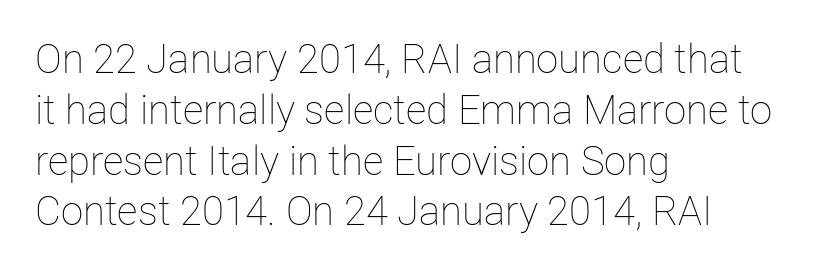
{"italic": "no", "bold": "no", "weight": "thin", "width": "normal", "stroke_contrast": "low", "x_height": "medium", "monospaced": "no", "underline": "no", "align": "left", "line_spacing": "normal", "line_spacing_ratio": 1.27, "letter_spacing": "normal", "letter_spacing_em": 0.0, "glyph_px": 40}
